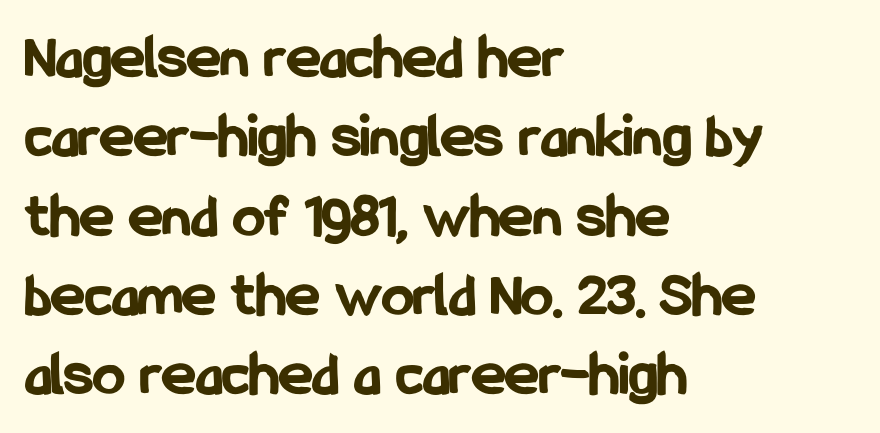
When letters stand straight like this, we call the style roman or upright. No extra tracking has been applied to these lines. This sample uses a sans-serif face. The zone under the glyphs is completely vacant. The face used here has the dense, thick strokes of a bold.
